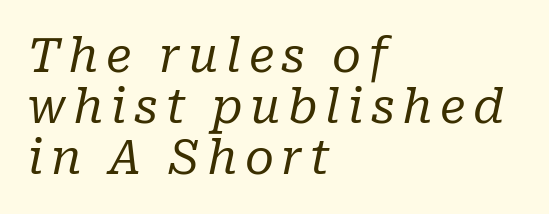
These glyphs show unthickened strokes, regular width or finer. Where is the straight margin? On the left. Type without underlining. The letters advance in unequal steps, a hallmark of proportional type. Characters are canted at an angle relative to the baseline's perpendicular.
